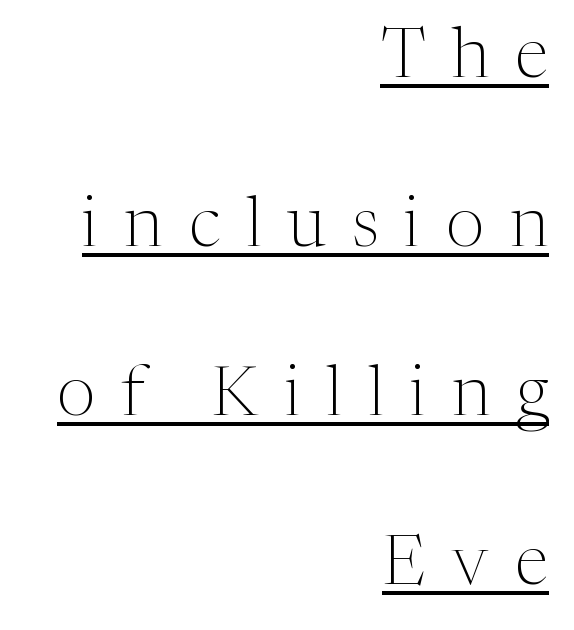
Compared with typical body copy, the letter spacing here is much looser. Spacing verdict: proportional, widths tailored to each character. Weight: not bold — regular or lighter. Caption: lettering with a line underneath. This sample uses a serif face. Style check: upright.
